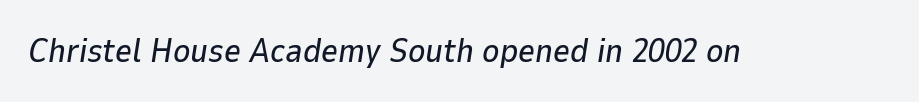
The letters advance in unequal steps, a hallmark of proportional type. The type is set solid horizontally, with unmodified tracking. Lines of text with bare space underneath. Notice how the stems are inclined rather than vertical — that's the hallmark of italics.
